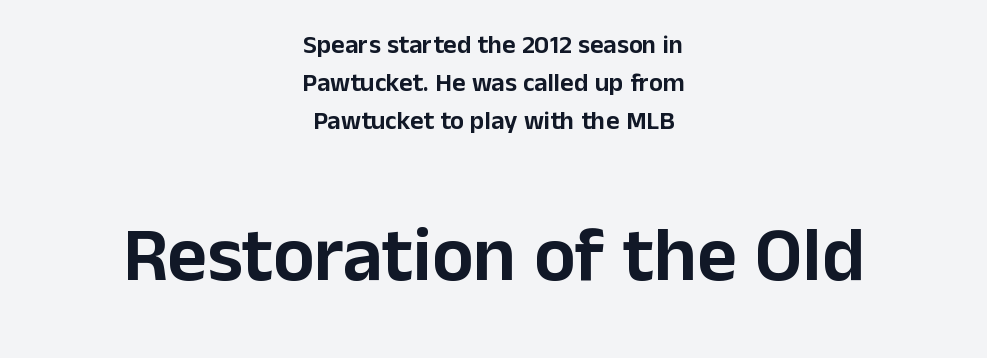
{"serif": "no", "italic": "no", "width": "normal", "stroke_contrast": "low", "x_height": "medium", "monospaced": "no", "underline": "no", "align": "center", "line_spacing": "normal", "line_spacing_ratio": 1.46, "letter_spacing": "normal", "letter_spacing_em": 0.0, "larger_block": "second", "size_ratio": 2.96, "glyph_px": 77}
